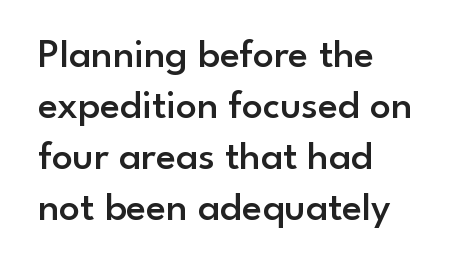
{"serif": "no", "italic": "no", "bold": "semi", "weight": "semibold", "width": "normal", "stroke_contrast": "low", "x_height": "small", "monospaced": "no", "underline": "no", "align": "left", "line_spacing_ratio": 1.24, "letter_spacing": "normal", "letter_spacing_em": 0.0, "glyph_px": 41}
